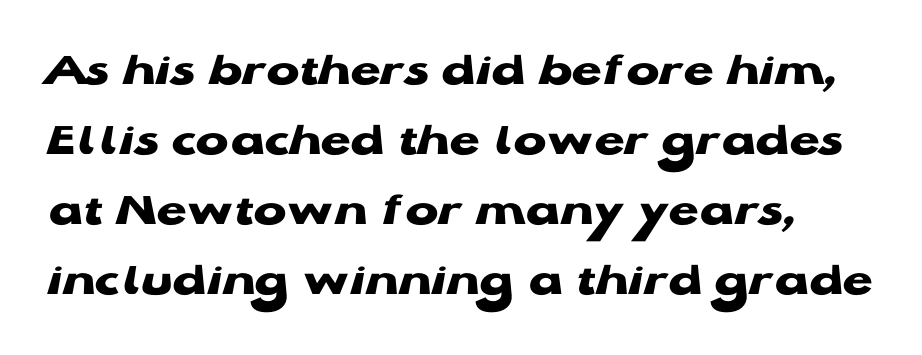
{"serif": "no", "italic": "no", "bold": "yes", "weight": "heavy", "width": "wide", "stroke_contrast": "low", "x_height": "medium", "monospaced": "no", "underline": "no", "line_spacing": "normal", "line_spacing_ratio": 1.43, "letter_spacing": "normal", "letter_spacing_em": 0.0, "glyph_px": 49}
